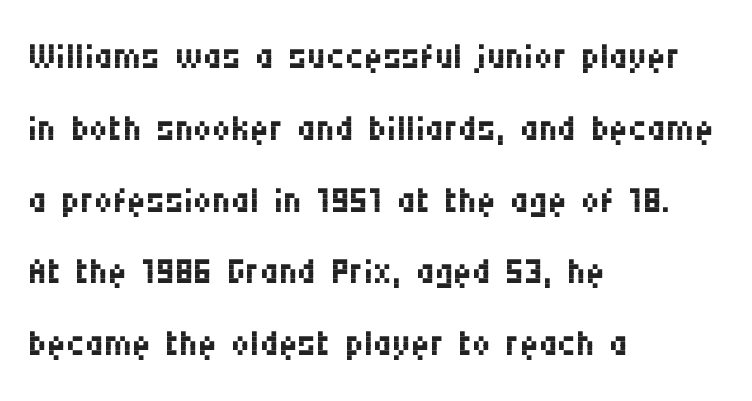
The image shows 52 px regular-weight, condensed sans-serif type, upright; set left-aligned, normal line spacing (1.38x), normal letter spacing, not underlined; medium stroke contrast and a large x-height.
